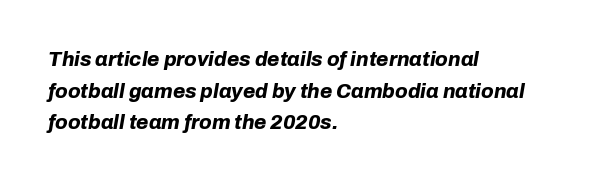
{"italic": "yes", "lean": "right", "slant_degrees": 10, "bold": "yes", "underline": "no", "align": "left", "line_spacing": "normal", "line_spacing_ratio": 1.58, "letter_spacing": "normal", "letter_spacing_em": 0.0, "glyph_px": 20}
